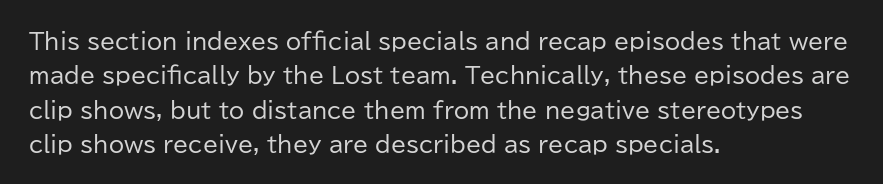
The image shows 22 px text type, upright; set left-aligned, normal line spacing (1.56x), normal letter spacing, not underlined.
